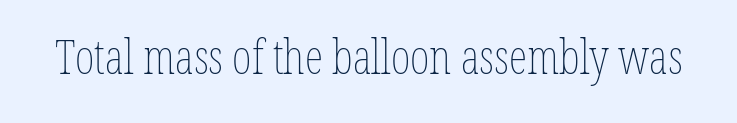
The image shows 47 px thin, condensed type, upright; set normal letter spacing, not underlined; low stroke contrast and a medium x-height.
